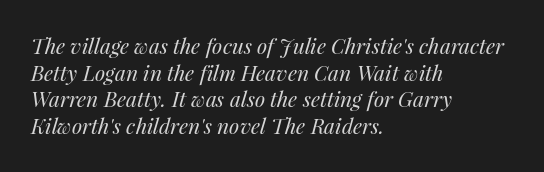
The leading is moderate, giving the passage an even texture. Observe the ordinary spacing: letters are neighbours, not strangers. When letters slant like this, we call the style italic. Check under the words: just untouched page.
